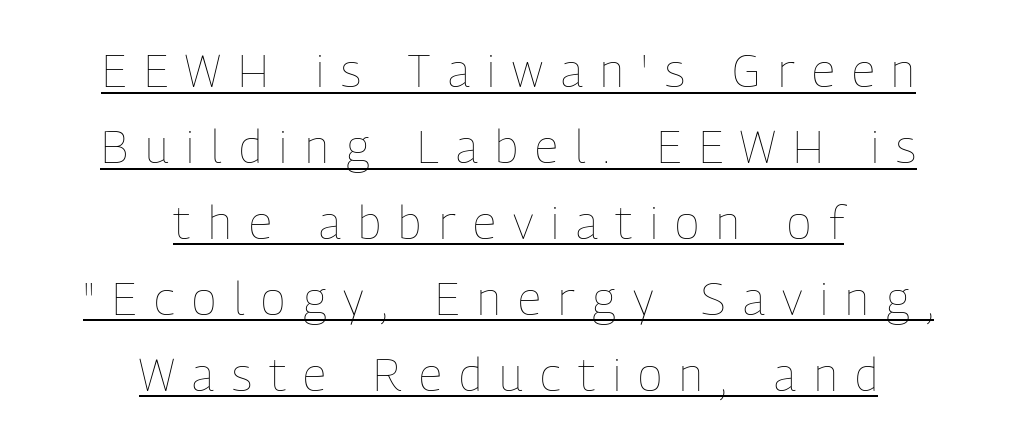
Q: Is the text bold? A: No.
Q: Is the text italic (slanted)? A: No, it is upright.
Q: Is the text underlined? A: Yes.
Q: How is the paragraph aligned? A: Centered.
Q: Is the spacing between letters normal or unusually wide? A: Unusually wide.
Q: Is the spacing between lines tight, normal or loose? A: Normal.
Q: Width (condensed, normal, or wide)? A: Condensed.
Q: Stroke contrast? A: Low.
Q: x-height? A: Medium.
Q: Monospaced? A: No.
